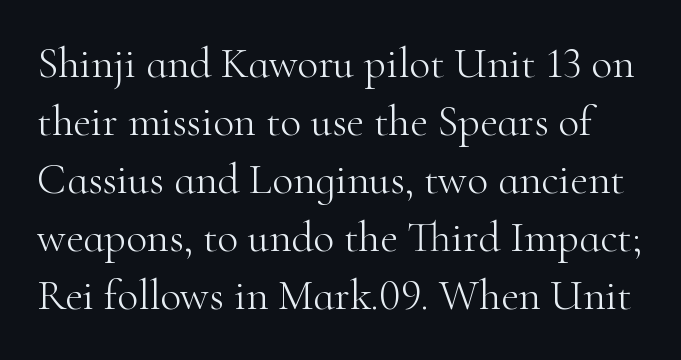
Q: Is the text bold? A: No.
Q: Is the text italic (slanted)? A: No, it is upright.
Q: Is the typeface a serif or a sans-serif typeface? A: Serif.
Q: Is the text underlined? A: No.
Q: Is the spacing between letters normal or unusually wide? A: Normal.
Q: Is the spacing between lines tight, normal or loose? A: Normal.
Q: Width (condensed, normal, or wide)? A: Normal.
Q: Stroke contrast? A: High.
Q: x-height? A: Small.
Q: Monospaced? A: No.
